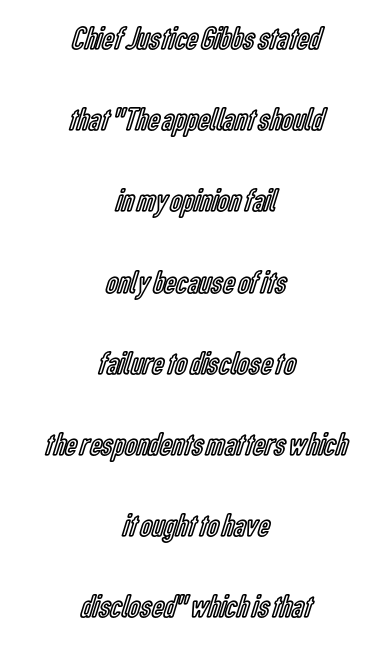
The image shows 33 px condensed type; set centered, loose line spacing (2.46x), normal letter spacing, not underlined; a medium x-height.
